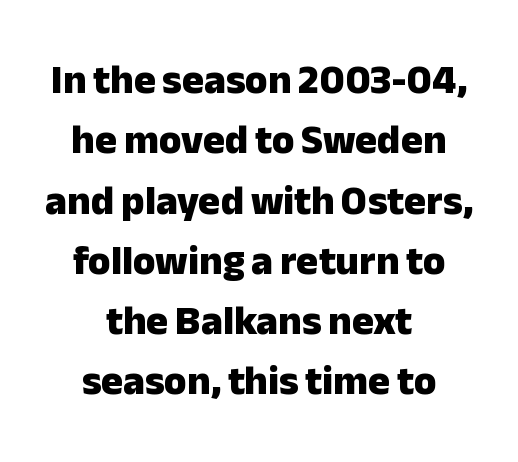
{"serif": "no", "italic": "no", "bold": "yes", "weight": "heavy", "width": "normal", "stroke_contrast": "low", "x_height": "medium", "monospaced": "no", "underline": "no", "align": "center", "line_spacing": "normal", "line_spacing_ratio": 1.47, "letter_spacing": "normal", "letter_spacing_em": 0.0, "glyph_px": 41}
